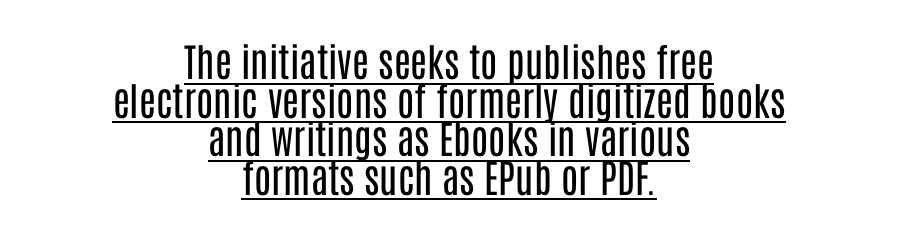
Q: Is the text bold? A: No.
Q: Is the text italic (slanted)? A: No, it is upright.
Q: Is the typeface a serif or a sans-serif typeface? A: Sans-serif.
Q: Is the text underlined? A: Yes.
Q: How is the paragraph aligned? A: Centered.
Q: Is the spacing between letters normal or unusually wide? A: Normal.
Q: Is the spacing between lines tight, normal or loose? A: Tight.
Q: Width (condensed, normal, or wide)? A: Condensed.
Q: Stroke contrast? A: Low.
Q: x-height? A: Large.
Q: Monospaced? A: No.
